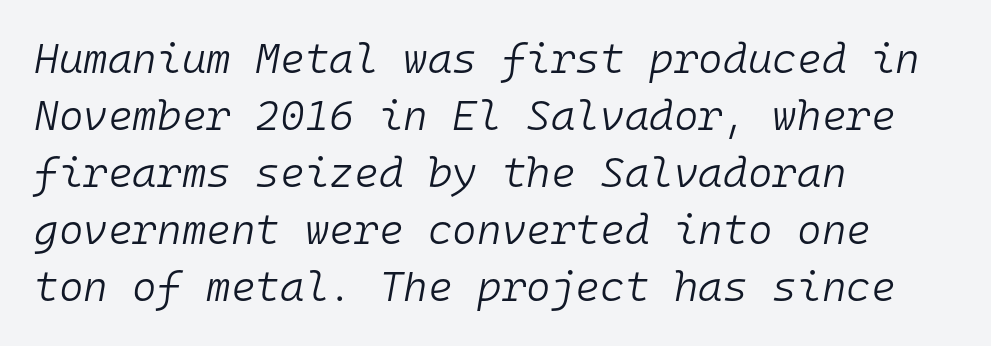
Q: Is the text bold? A: No.
Q: Is the text italic (slanted)? A: Yes, it leans right by about 10 degrees.
Q: Is the text underlined? A: No.
Q: How is the paragraph aligned? A: Left-aligned.
Q: Is the spacing between letters normal or unusually wide? A: Normal.
Q: Is the spacing between lines tight, normal or loose? A: Normal.
Q: Width (condensed, normal, or wide)? A: Normal.
Q: Stroke contrast? A: Low.
Q: x-height? A: Medium.
Q: Monospaced? A: Yes.
